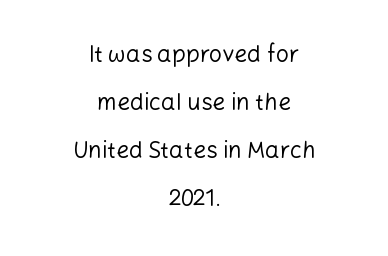
Q: Is the text bold? A: No.
Q: Is the text italic (slanted)? A: No, it is upright.
Q: Is the text underlined? A: No.
Q: How is the paragraph aligned? A: Centered.
Q: Is the spacing between letters normal or unusually wide? A: Normal.
Q: Is the spacing between lines tight, normal or loose? A: Loose.
